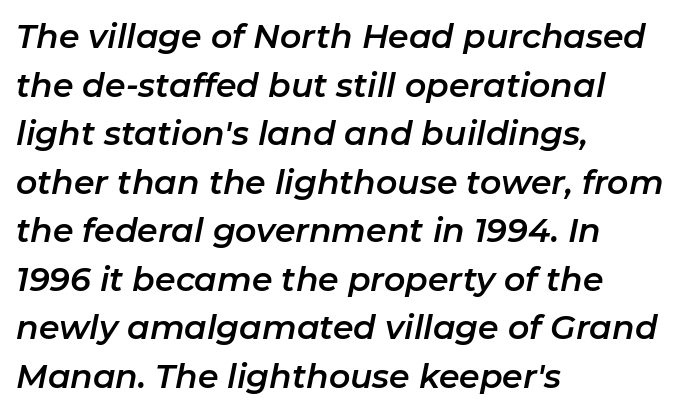
{"italic": "yes", "lean": "right", "slant_degrees": 11, "width": "normal", "stroke_contrast": "low", "x_height": "medium", "monospaced": "no", "underline": "no", "align": "left", "line_spacing": "normal", "line_spacing_ratio": 1.47, "letter_spacing": "normal", "letter_spacing_em": 0.0, "glyph_px": 33}
